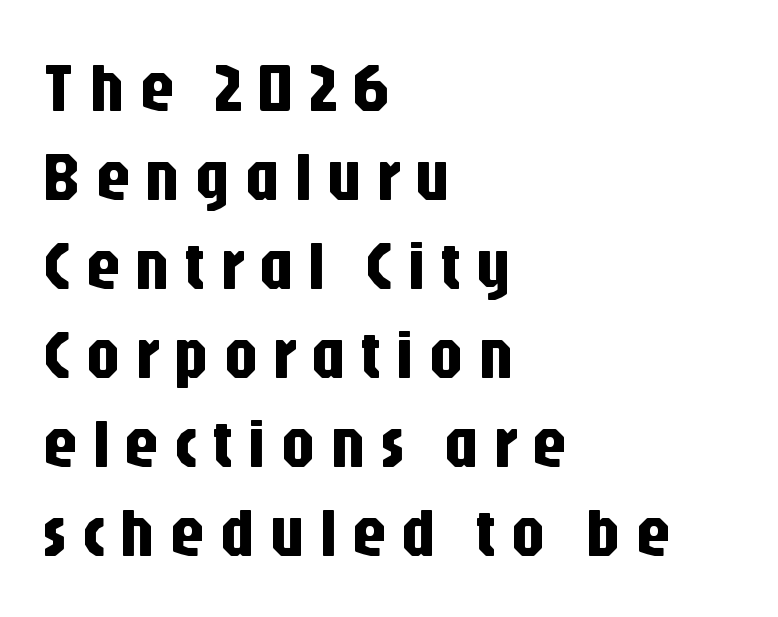
The image shows 69 px condensed sans-serif type, upright; set left-aligned, normal line spacing (1.29x), unusually wide letter spacing (+0.2 em), not underlined; low stroke contrast and a large x-height.
